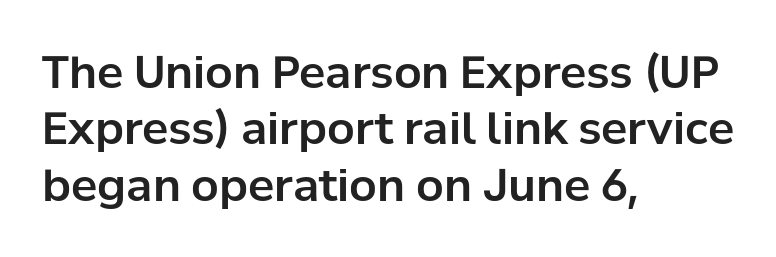
Q: Is the text italic (slanted)? A: No, it is upright.
Q: Is the typeface a serif or a sans-serif typeface? A: Sans-serif.
Q: Is the text underlined? A: No.
Q: How is the paragraph aligned? A: Left-aligned.
Q: Is the spacing between letters normal or unusually wide? A: Normal.
Q: Is the spacing between lines tight, normal or loose? A: Normal.
Q: Width (condensed, normal, or wide)? A: Normal.
Q: Stroke contrast? A: Low.
Q: x-height? A: Medium.
Q: Monospaced? A: No.
